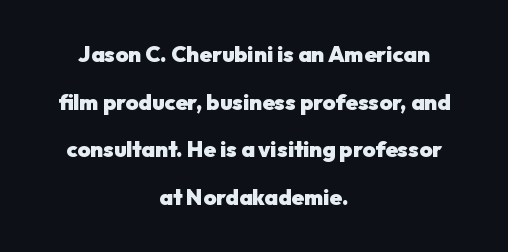
{"italic": "no", "bold": "yes", "underline": "no", "align": "center", "line_spacing": "loose", "line_spacing_ratio": 2.17, "letter_spacing": "normal", "letter_spacing_em": 0.0, "glyph_px": 22}
